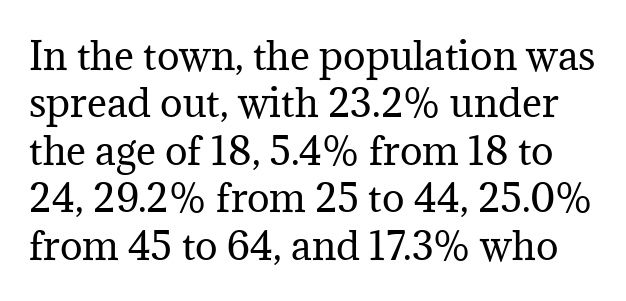
The image shows 38 px regular-weight serif type, upright; set normal line spacing (1.25x), normal letter spacing, not underlined; medium stroke contrast and a medium x-height.
